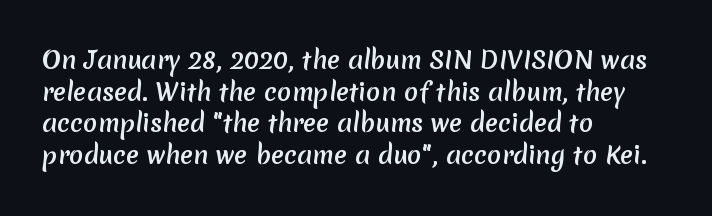
{"bold": "yes", "underline": "no", "align": "left", "line_spacing": "normal", "line_spacing_ratio": 1.32, "letter_spacing": "normal", "letter_spacing_em": 0.0, "glyph_px": 24}
